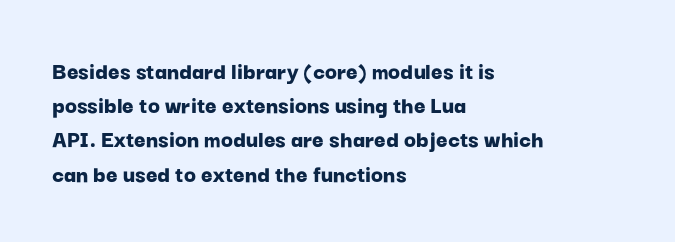
The lines in this sample share a left origin and differ only in where they stop. Summary of vertical rhythm: regular, with standard interline spacing. Italic: no, the glyphs are upright roman. The letterforms sit shoulder to shoulder at normal distance. Set as a true bold cut, around the 700 mark. The baseline area is clear.
